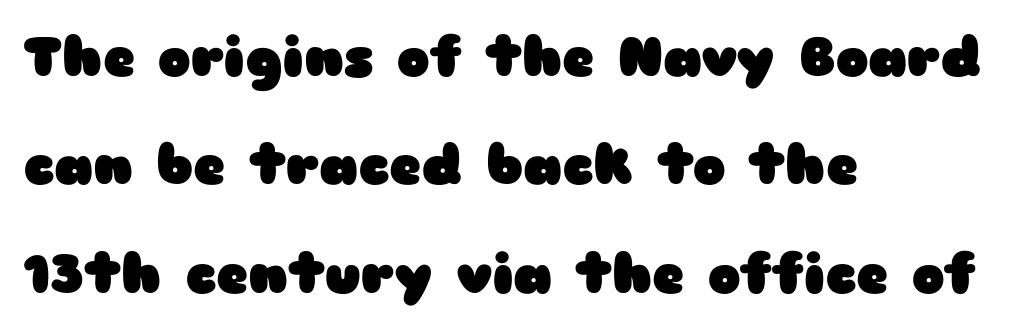
The image shows 55 px heavy, wide sans-serif type, upright; set left-aligned, loose line spacing (1.97x), normal letter spacing, not underlined; low stroke contrast and a medium x-height.
